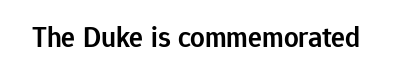
The image shows 29 px semibold sans-serif type, upright; set normal letter spacing, not underlined; low stroke contrast and a medium x-height.
